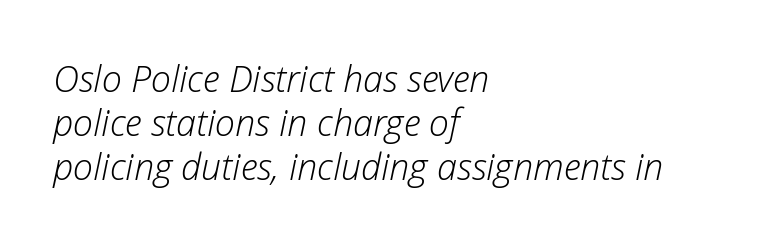
{"italic": "yes", "lean": "right", "slant_degrees": 12, "bold": "no", "weight": "light", "width": "normal", "stroke_contrast": "low", "x_height": "medium", "monospaced": "no", "underline": "no", "align": "left", "line_spacing_ratio": 1.22, "letter_spacing": "normal", "letter_spacing_em": 0.0, "glyph_px": 36}
